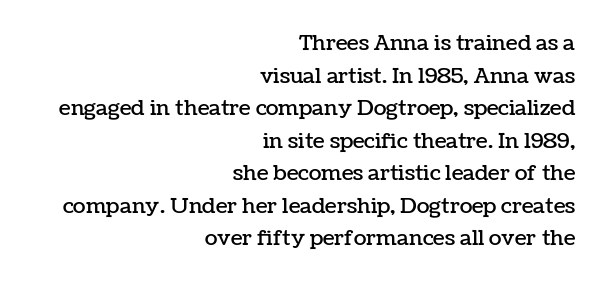
Q: Is the text italic (slanted)? A: No, it is upright.
Q: Is the text underlined? A: No.
Q: How is the paragraph aligned? A: Right-aligned.
Q: Is the spacing between letters normal or unusually wide? A: Normal.
Q: Is the spacing between lines tight, normal or loose? A: Normal.
